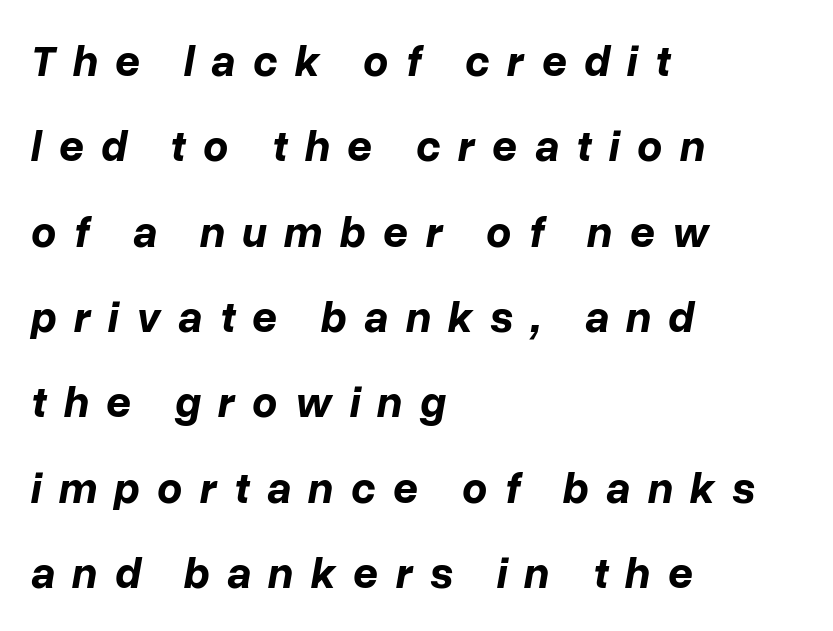
{"italic": "yes", "lean": "right", "slant_degrees": 10, "bold": "yes", "weight": "bold", "width": "normal", "stroke_contrast": "low", "x_height": "medium", "monospaced": "no", "underline": "no", "align": "left", "line_spacing": "loose", "line_spacing_ratio": 1.94, "letter_spacing": "wide", "letter_spacing_em": 0.39, "glyph_px": 44}
